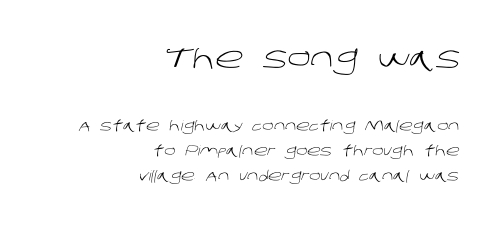
Q: Is the text bold? A: No.
Q: Is the typeface a serif or a sans-serif typeface? A: Sans-serif.
Q: Is the text underlined? A: No.
Q: How is the paragraph aligned? A: Right-aligned.
Q: Is the spacing between letters normal or unusually wide? A: Normal.
Q: Which block of text is set in a larger size, the first (top) or the second (bottom)? A: The first (top) one.
Q: Width (condensed, normal, or wide)? A: Normal.
Q: Stroke contrast? A: Low.
Q: x-height? A: Large.
Q: Monospaced? A: No.
